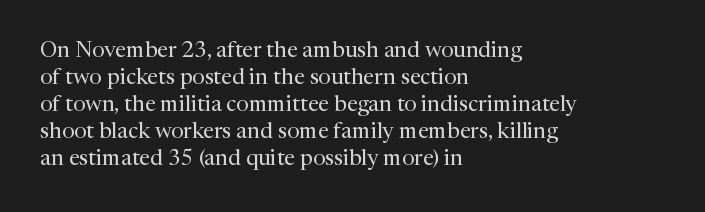
Beneath every word, the page is bare. The lettering holds an erect, upright posture throughout. Caption: face not bold, strokes unweighted. The gaps between neighbouring characters are ordinary and unremarkable.
